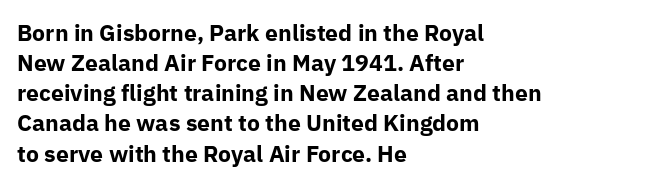
The image shows 23 px bold type, upright; set left-aligned, normal line spacing (1.31x), normal letter spacing, not underlined.
